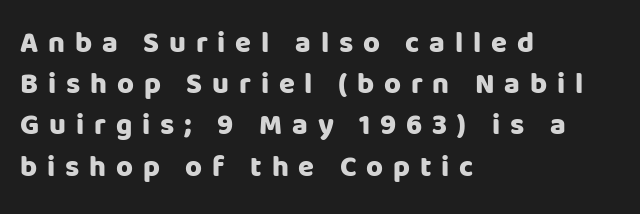
{"serif": "no", "italic": "no", "bold": "yes", "weight": "heavy", "width": "normal", "stroke_contrast": "low", "x_height": "large", "monospaced": "no", "underline": "no", "align": "left", "line_spacing": "normal", "line_spacing_ratio": 1.42, "letter_spacing": "wide", "letter_spacing_em": 0.34, "glyph_px": 29}
